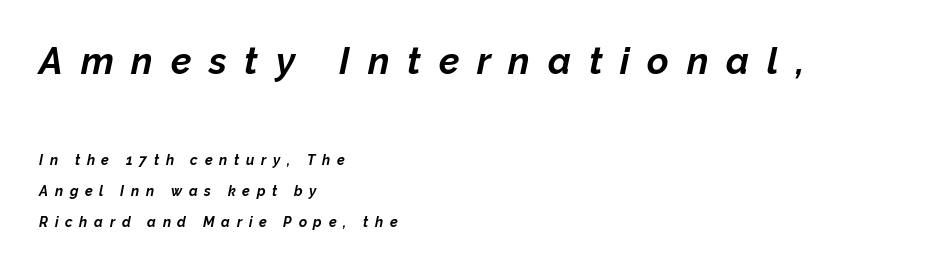
Descenders hang freely into open space. The strokes are fattened all the way to bold. The compositor pushed each line to the left boundary. You can tell it's italic because the verticals aren't actually vertical.
